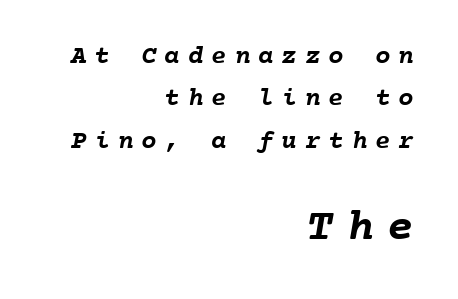
Letters rest on an invisible, unmarked baseline. Is the type bold? Yes — the strokes are clearly thick and heavy. The passage shown is typed in a monospace face where columns stay perfectly aligned. Scale increases going downward across the two blocks. Glyph-to-glyph distance is far greater than everyday printed text.
